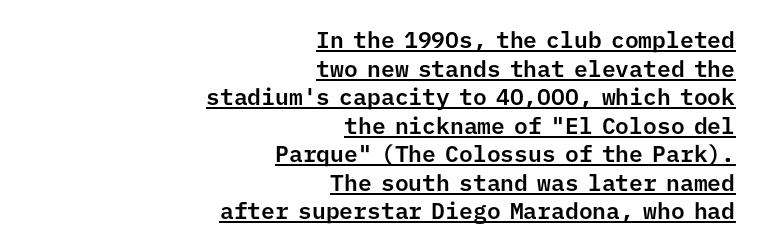
The image shows 23 px text type, upright; set right-aligned, line spacing 1.24x, normal letter spacing, underlined.
